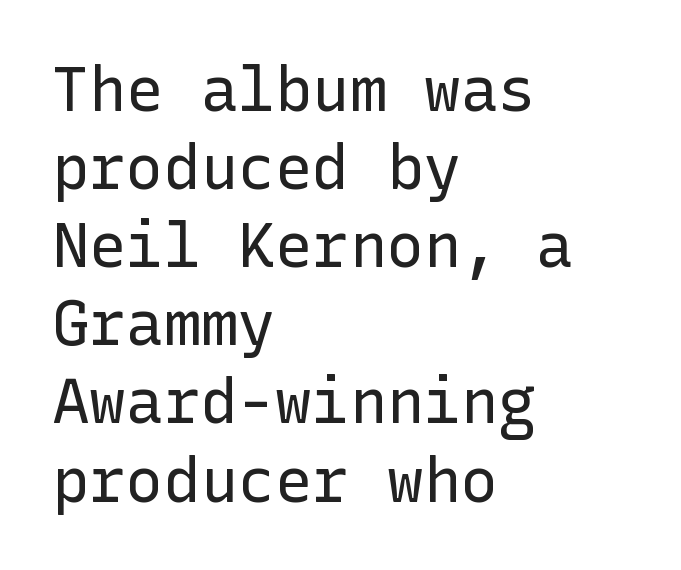
{"serif": "no", "italic": "no", "bold": "no", "weight": "regular", "width": "normal", "stroke_contrast": "low", "x_height": "medium", "underline": "no", "align": "left", "line_spacing": "normal", "line_spacing_ratio": 1.26, "letter_spacing": "normal", "letter_spacing_em": 0.0, "glyph_px": 62}
